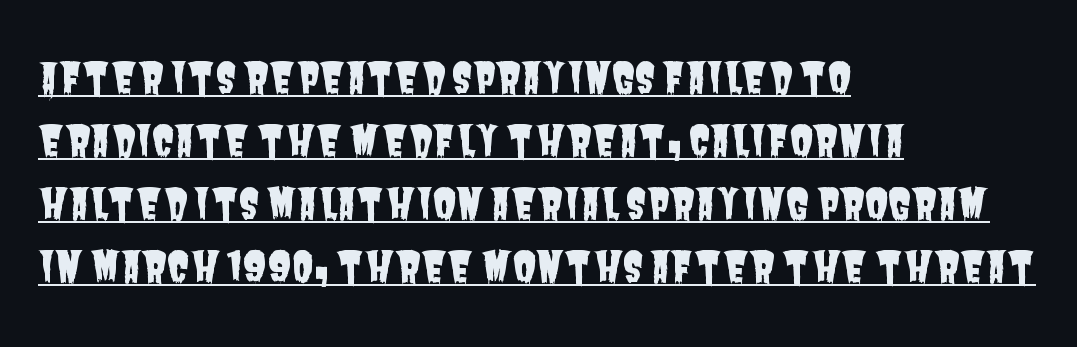
The image shows 42 px condensed sans-serif type; set left-aligned, normal line spacing (1.5x), normal letter spacing, underlined; low stroke contrast and a large x-height.
